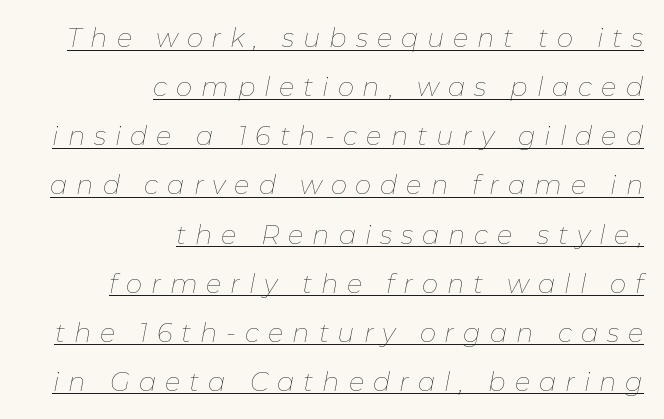
The image shows 26 px text type, italic (leaning right); set right-aligned, line spacing 1.89x, unusually wide letter spacing (+0.34 em), underlined.
